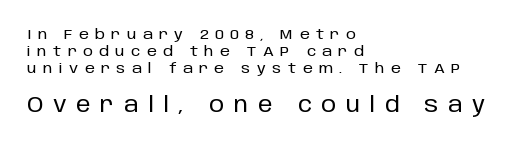
{"italic": "no", "underline": "no", "align": "left", "line_spacing_ratio": 1.22, "letter_spacing": "wide", "letter_spacing_em": 0.46, "larger_block": "second", "size_ratio": 1.5, "glyph_px": 21}
